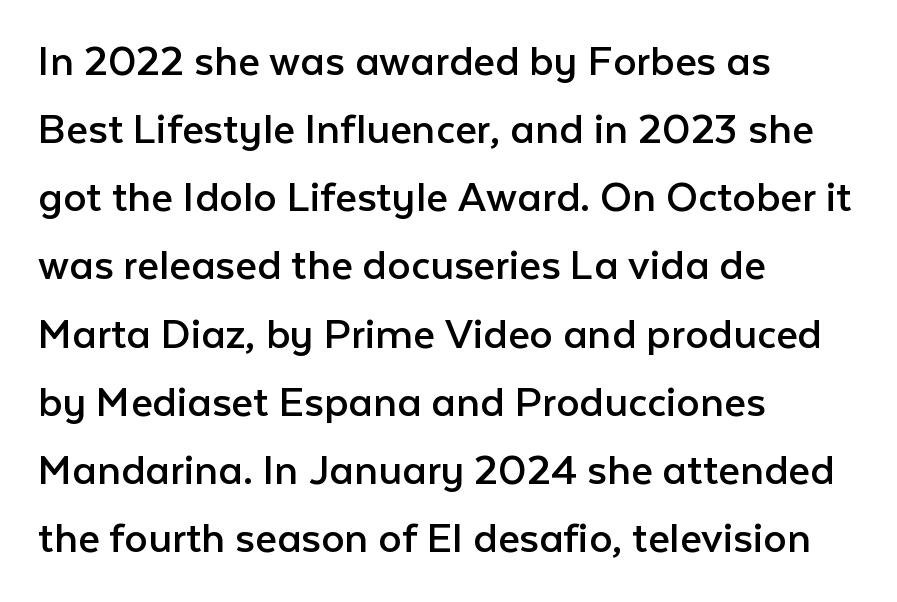
{"serif": "no", "italic": "no", "bold": "no", "weight": "regular", "width": "normal", "stroke_contrast": "low", "x_height": "medium", "monospaced": "no", "underline": "no", "align": "left", "line_spacing": "normal", "line_spacing_ratio": 1.45, "letter_spacing": "normal", "letter_spacing_em": 0.0, "glyph_px": 47}
